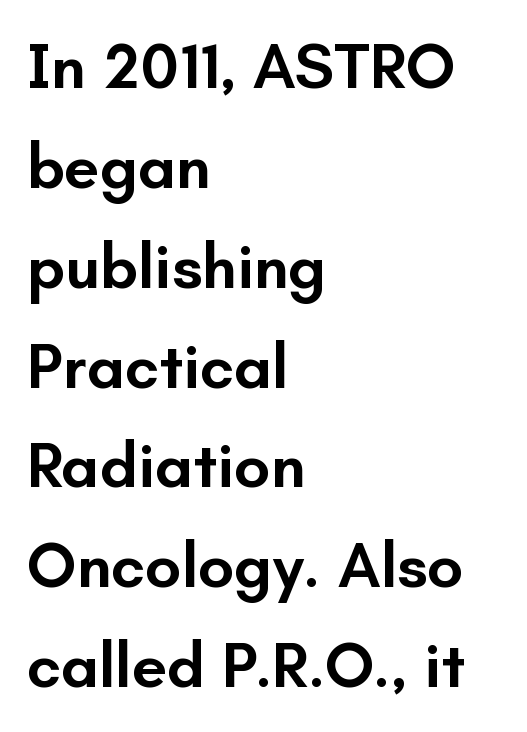
The image shows 64 px semibold sans-serif type, upright; set left-aligned, normal line spacing (1.56x), normal letter spacing, not underlined; low stroke contrast and a small x-height.
